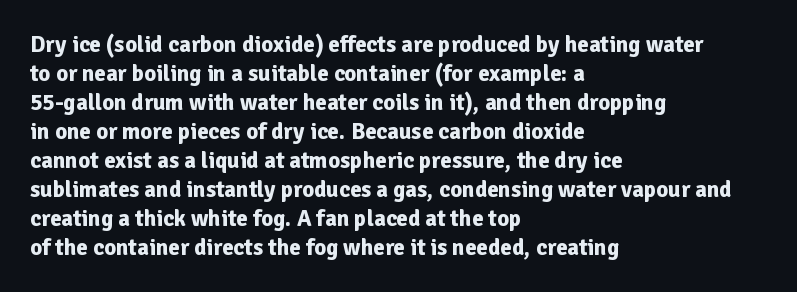
The typography opts for an upright posture over an oblique one. What weight is shown? A full bold with thick strokes. How would I describe the line gaps? Plain and ordinary. Each line starts at the same left margin while the right side varies.
